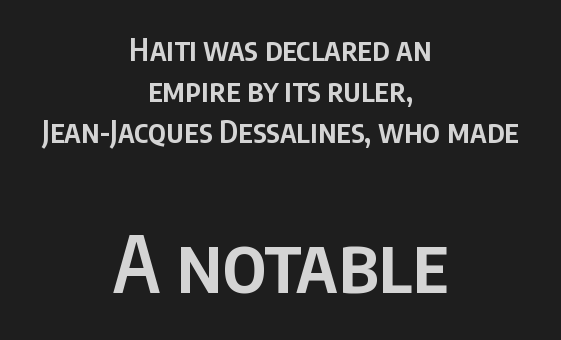
The gaps between neighbouring characters are ordinary and unremarkable. Regular leading. Visually the block forms a symmetrical silhouette, jagged on both flanks. Notice how the stems are strictly vertical — no italics here. This is moderately heavy type, rendered in semibold.
